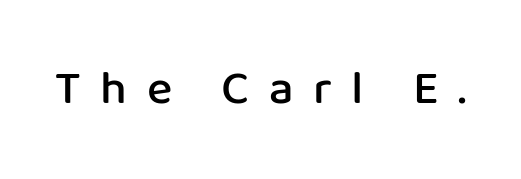
The string is rendered with underlining switched off. Look at the tracking — it's clearly loosened, letters drifting apart. Weight check: semibold — heavier than regular, not quite bold. Classification — sans serif.
